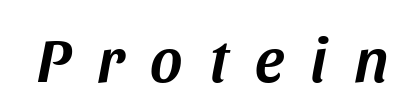
Q: Is the text italic (slanted)? A: Yes, it leans right by about 11 degrees.
Q: Is the text underlined? A: No.
Q: Is the spacing between letters normal or unusually wide? A: Unusually wide.
Q: Width (condensed, normal, or wide)? A: Normal.
Q: Stroke contrast? A: Medium.
Q: x-height? A: Large.
Q: Monospaced? A: No.
